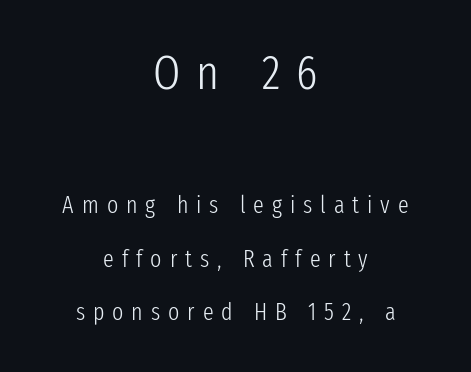
{"serif": "no", "italic": "no", "bold": "no", "weight": "light", "width": "condensed", "stroke_contrast": "low", "x_height": "medium", "monospaced": "no", "underline": "no", "align": "center", "line_spacing": "loose", "line_spacing_ratio": 2.24, "letter_spacing": "wide", "letter_spacing_em": 0.33, "larger_block": "first", "size_ratio": 2.0, "glyph_px": 48}
